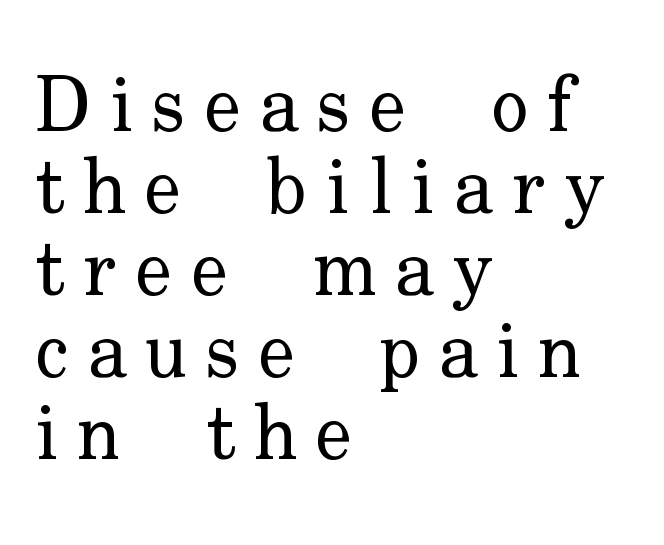
The baseline area is clear. Bold? No — there's no thickening of the strokes. How would I describe the line gaps? Narrow and economical. In CSS terms this would be text-align: left. These lines are composed in type with serifs.
